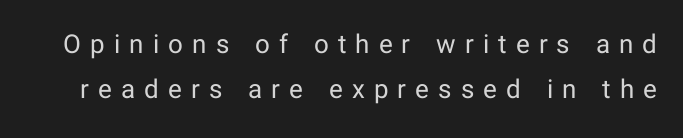
The image shows 26 px text type, upright; set line spacing 1.72x, unusually wide letter spacing (+0.35 em), not underlined.
